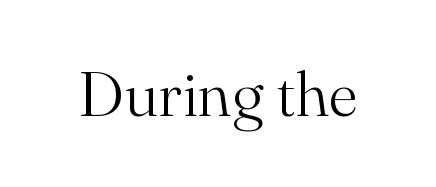
{"serif": "yes", "italic": "no", "bold": "no", "weight": "light", "width": "normal", "stroke_contrast": "medium", "x_height": "small", "monospaced": "no", "underline": "no", "letter_spacing": "normal", "letter_spacing_em": 0.0, "glyph_px": 63}
